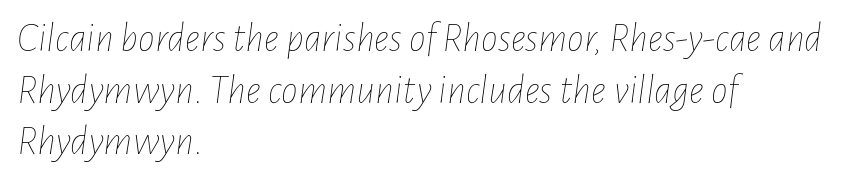
The image shows 42 px thin, condensed type, italic (leaning right); set left-aligned, line spacing 1.23x, normal letter spacing, not underlined; low stroke contrast and a medium x-height.
